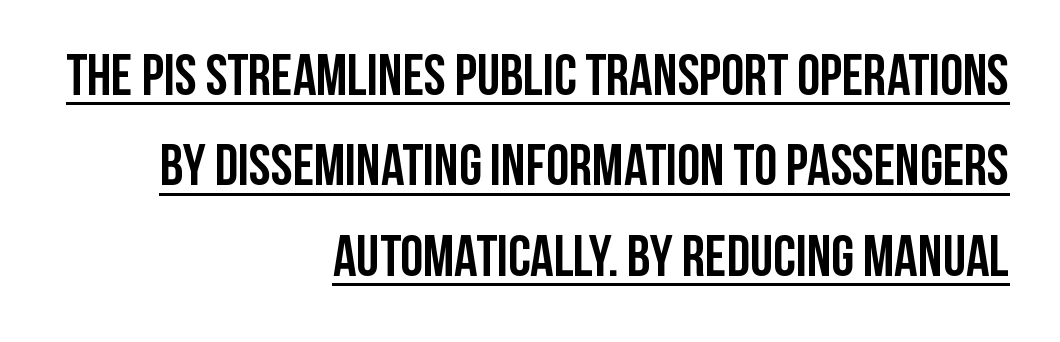
The image shows 58 px semibold, condensed sans-serif type, upright; set right-aligned, normal line spacing (1.56x), normal letter spacing, underlined; low stroke contrast and a large x-height.
